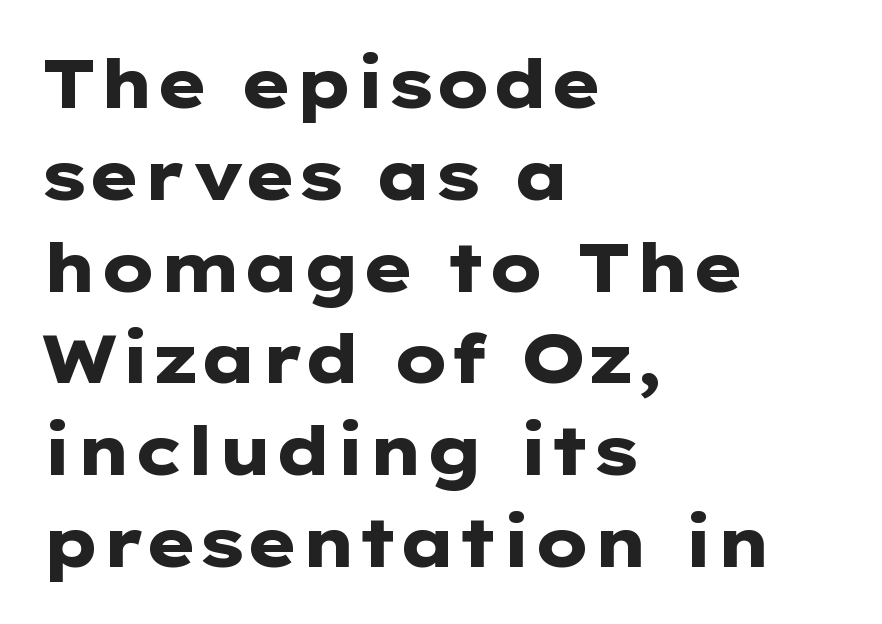
The image shows 68 px heavy, wide sans-serif type, upright; set left-aligned, normal line spacing (1.35x), normal letter spacing, not underlined; low stroke contrast and a medium x-height.
